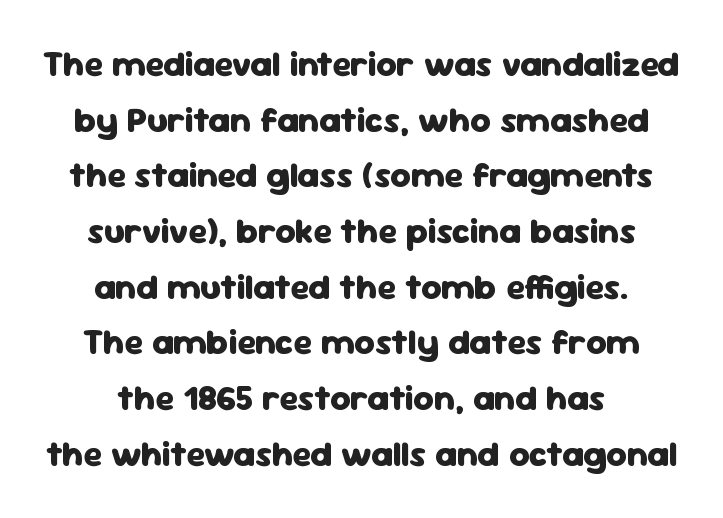
Vertical spacing — default. Heft: maximum for text — a bold. Quick note: not italic, upright. Does the type have serifs? No, each stem ends abruptly. The letters sit at their default tracking, neither squeezed nor spread.
